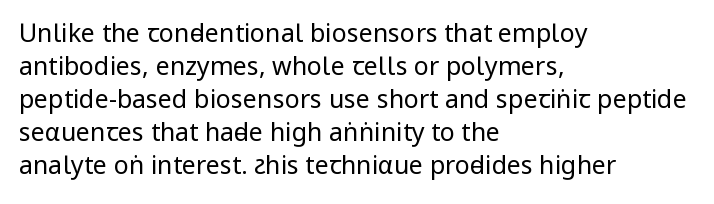
The setting favours the left margin, as ordinary paragraphs usually do. The letters stand upright; this is a roman face. Does the leading feel generous? No, just average. The passage shown has conventional tracking throughout. Each stroke keeps to a modest, everyday thickness or less.
